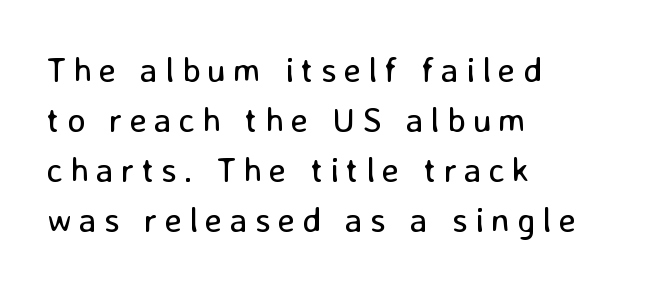
Q: Is the text bold? A: No.
Q: Is the text italic (slanted)? A: No, it is upright.
Q: Is the typeface a serif or a sans-serif typeface? A: Sans-serif.
Q: Is the text underlined? A: No.
Q: How is the paragraph aligned? A: Left-aligned.
Q: Is the spacing between letters normal or unusually wide? A: Unusually wide.
Q: Is the spacing between lines tight, normal or loose? A: Normal.
Q: Width (condensed, normal, or wide)? A: Normal.
Q: Stroke contrast? A: Low.
Q: x-height? A: Medium.
Q: Monospaced? A: No.
